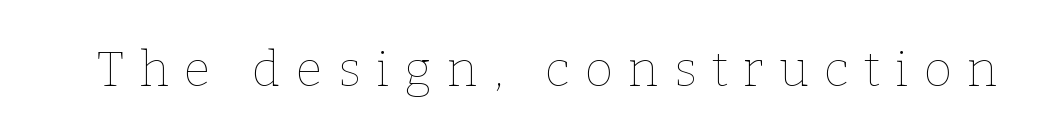
Counters stay open thanks to moderate or lighter strokes. The tracking jumps out immediately: characters are airy and widely separated. This sample has the flowing, uneven cadence of proportional lettering. Decoration check: the copy has no underline.
